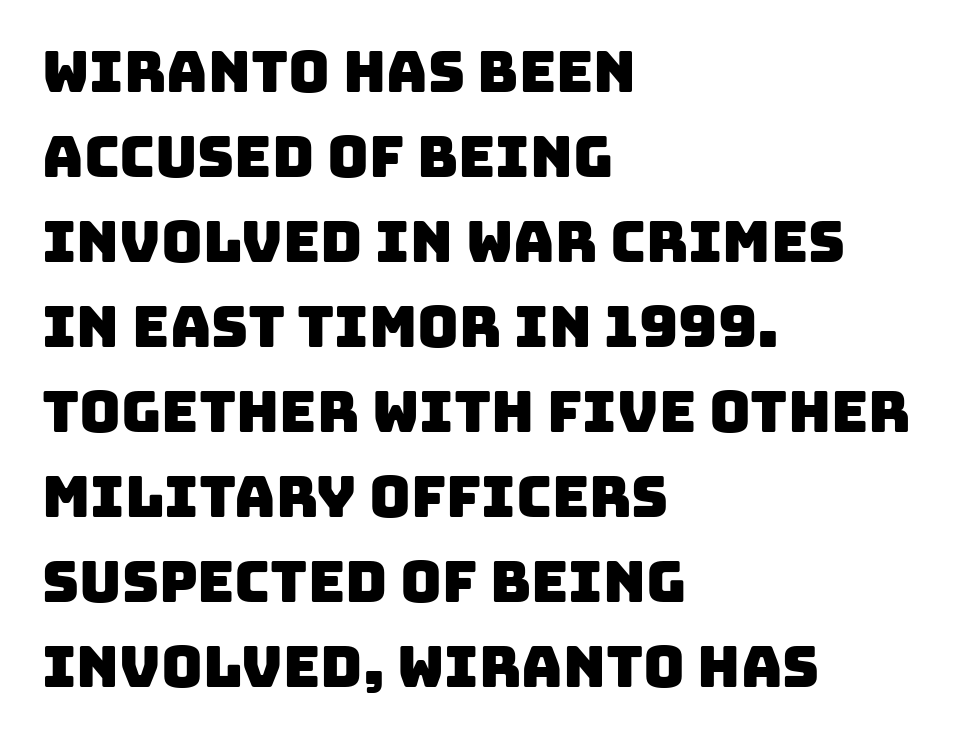
The image shows 57 px sans-serif type; set left-aligned, normal line spacing (1.49x), normal letter spacing, not underlined; low stroke contrast and a large x-height.
